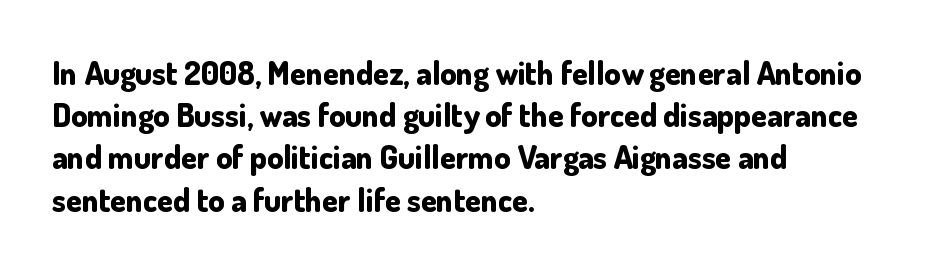
Q: Is the text bold? A: Yes.
Q: Is the text italic (slanted)? A: No, it is upright.
Q: Is the typeface a serif or a sans-serif typeface? A: Sans-serif.
Q: Is the text underlined? A: No.
Q: How is the paragraph aligned? A: Left-aligned.
Q: Is the spacing between letters normal or unusually wide? A: Normal.
Q: Is the spacing between lines tight, normal or loose? A: Normal.
Q: Width (condensed, normal, or wide)? A: Normal.
Q: Stroke contrast? A: Low.
Q: x-height? A: Small.
Q: Monospaced? A: No.
